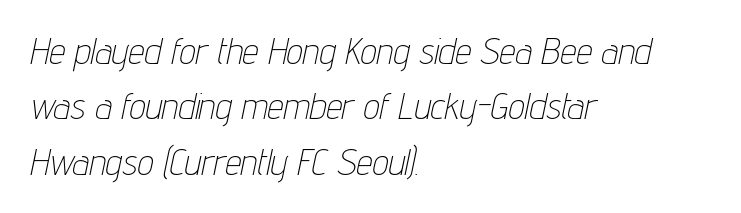
Any mark beneath the type? The region is blank. Interline gaps are of average width in this sample. Here the glyphs are tracked normally, forming tight word shapes. Slant detected: the letters are inclined. You could not count columns in this text — the font is proportionally spaced.
